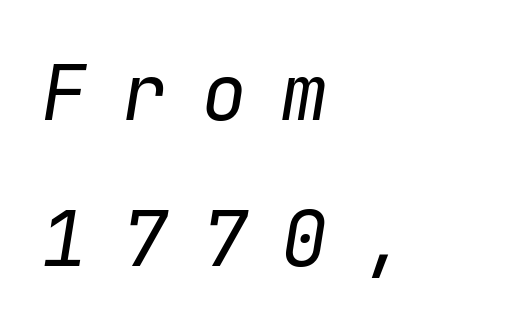
The image shows 77 px regular-weight type, italic (leaning right), monospaced; set left-aligned, line spacing 1.89x, unusually wide letter spacing (+0.44 em), not underlined; low stroke contrast and a medium x-height.
